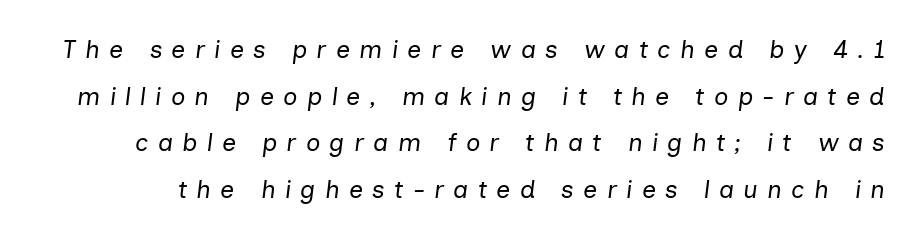
When letters slant like this, we call the style italic. The space beneath each line is pristine and unruled. The letterforms stand isolated, each surrounded by extra space. Summary of weight: not heavy and not bold.
